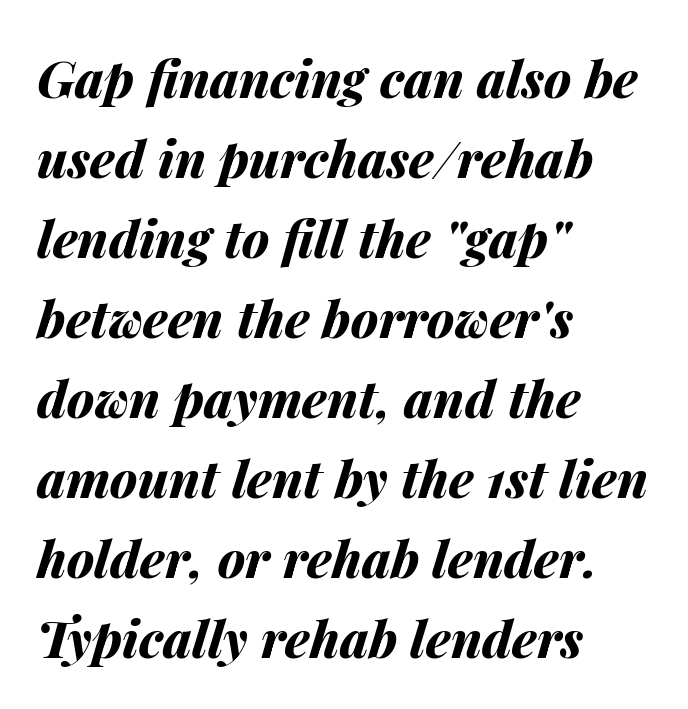
The image shows 51 px bold type, italic (leaning right); set left-aligned, normal line spacing (1.57x), normal letter spacing, not underlined; medium stroke contrast and a medium x-height.
